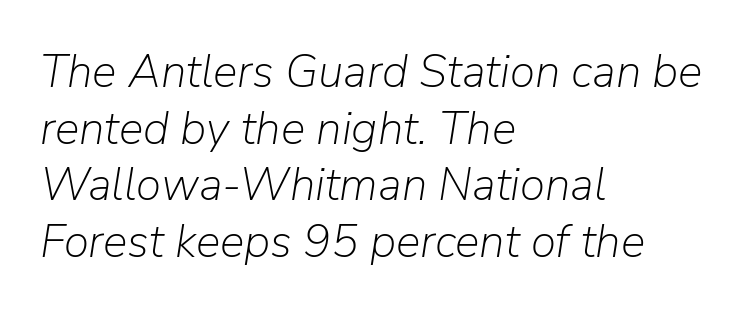
Q: Is the text bold? A: No.
Q: Is the text italic (slanted)? A: Yes, it leans right by about 9 degrees.
Q: Is the text underlined? A: No.
Q: How is the paragraph aligned? A: Left-aligned.
Q: Is the spacing between letters normal or unusually wide? A: Normal.
Q: Width (condensed, normal, or wide)? A: Normal.
Q: Stroke contrast? A: Low.
Q: x-height? A: Medium.
Q: Monospaced? A: No.
